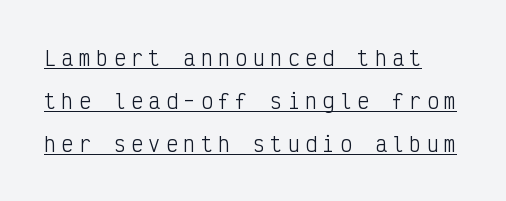
Q: Is the text bold? A: No.
Q: Is the text italic (slanted)? A: No, it is upright.
Q: Is the text underlined? A: Yes.
Q: Is the spacing between letters normal or unusually wide? A: Unusually wide.
Q: Is the spacing between lines tight, normal or loose? A: Loose.
